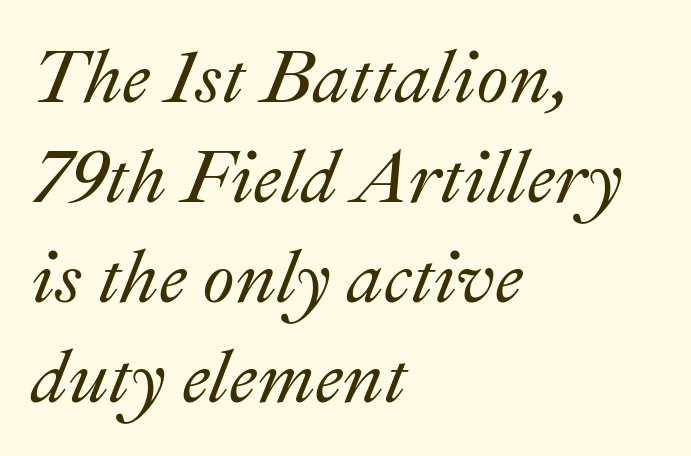
{"italic": "yes", "lean": "right", "slant_degrees": 22, "width": "normal", "stroke_contrast": "medium", "x_height": "small", "monospaced": "no", "underline": "no", "align": "left", "line_spacing": "normal", "line_spacing_ratio": 1.35, "letter_spacing": "normal", "letter_spacing_em": 0.0, "glyph_px": 74}
